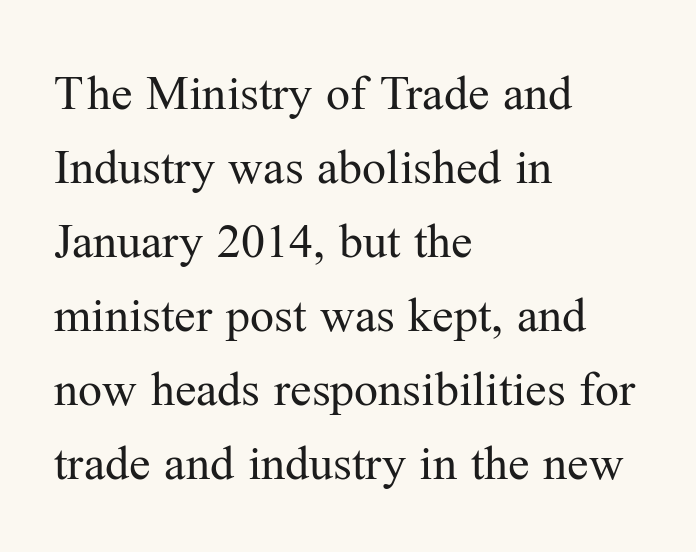
{"serif": "yes", "italic": "no", "bold": "no", "weight": "regular", "width": "normal", "stroke_contrast": "medium", "x_height": "medium", "monospaced": "no", "underline": "no", "align": "left", "line_spacing": "normal", "line_spacing_ratio": 1.54, "letter_spacing": "normal", "letter_spacing_em": 0.0, "glyph_px": 48}
